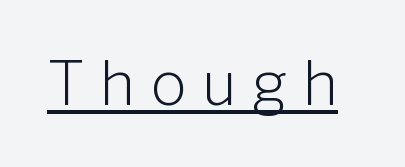
These lines were composed using upright roman letters. The sample's only ornament is a line tracing under the words. The rendering shows plain stroke endings on the letterforms — a sans-serif design. Short note: letters widely spaced.
